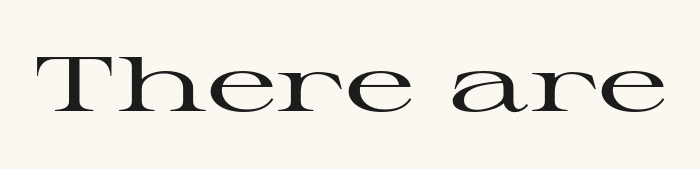
{"serif": "yes", "italic": "no", "width": "wide", "stroke_contrast": "high", "x_height": "medium", "monospaced": "no", "underline": "no", "letter_spacing": "normal", "letter_spacing_em": 0.0, "glyph_px": 77}
